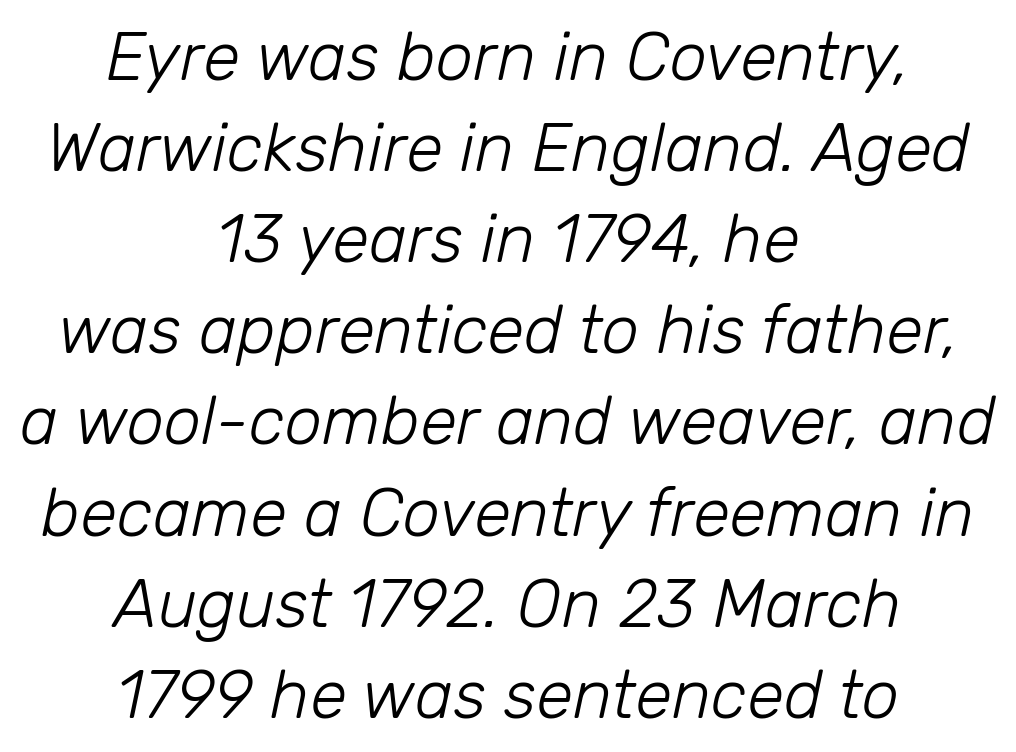
The image shows 67 px light type, italic (leaning right); set centered, normal line spacing (1.36x), normal letter spacing, not underlined; low stroke contrast and a medium x-height.
